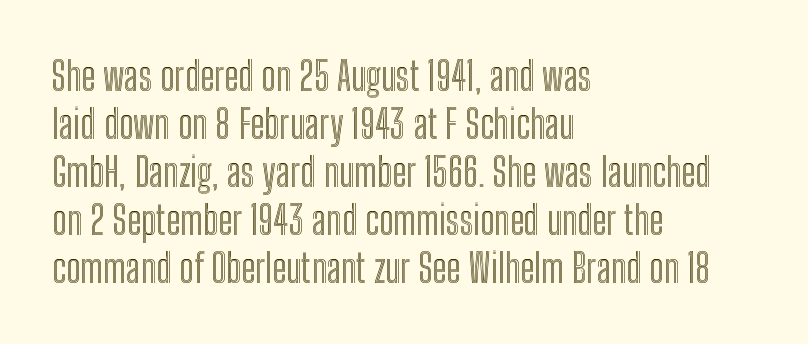
The lettering stays uniformly vertical, giving the passage a roman look. You could not count columns in this text — the font is proportionally spaced. Letters rest on an invisible, unmarked baseline. Short note: letters normally spaced. Casual observation: everything's shoved over to the left.
